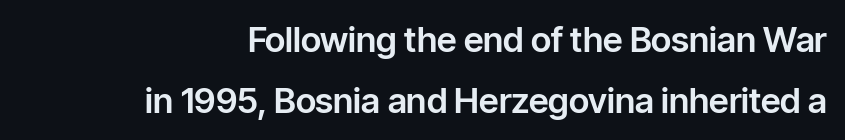
Q: Is the text italic (slanted)? A: No, it is upright.
Q: Is the typeface a serif or a sans-serif typeface? A: Sans-serif.
Q: Is the text underlined? A: No.
Q: How is the paragraph aligned? A: Right-aligned.
Q: Is the spacing between letters normal or unusually wide? A: Normal.
Q: Width (condensed, normal, or wide)? A: Normal.
Q: Stroke contrast? A: Low.
Q: x-height? A: Medium.
Q: Monospaced? A: No.
